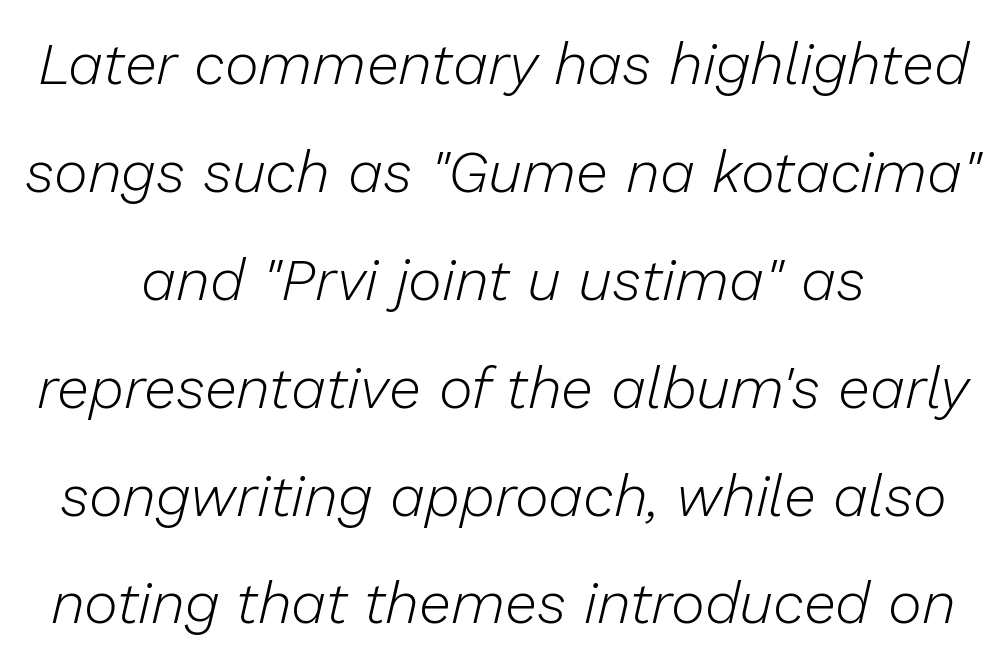
{"italic": "yes", "lean": "right", "slant_degrees": 13, "bold": "no", "weight": "light", "width": "normal", "stroke_contrast": "low", "x_height": "medium", "monospaced": "no", "underline": "no", "line_spacing_ratio": 1.86, "letter_spacing": "normal", "letter_spacing_em": 0.0, "glyph_px": 58}
